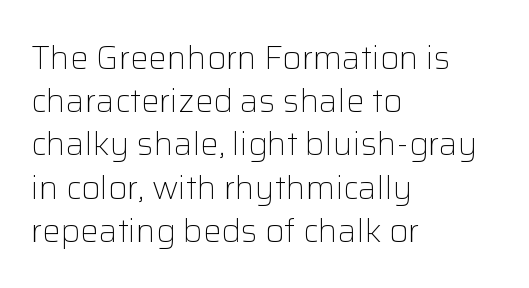
{"serif": "no", "italic": "no", "bold": "no", "weight": "light", "width": "normal", "stroke_contrast": "low", "x_height": "medium", "monospaced": "no", "underline": "no", "align": "left", "line_spacing": "normal", "line_spacing_ratio": 1.31, "letter_spacing": "normal", "letter_spacing_em": 0.0, "glyph_px": 33}
